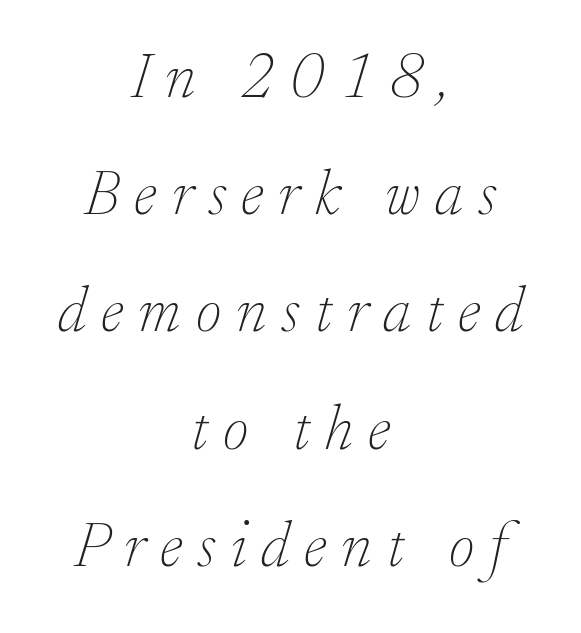
Q: Is the text bold? A: No.
Q: Is the text italic (slanted)? A: Yes, it leans right by about 17 degrees.
Q: Is the typeface a serif or a sans-serif typeface? A: Serif.
Q: Is the text underlined? A: No.
Q: How is the paragraph aligned? A: Centered.
Q: Is the spacing between letters normal or unusually wide? A: Unusually wide.
Q: Width (condensed, normal, or wide)? A: Normal.
Q: Stroke contrast? A: Low.
Q: x-height? A: Small.
Q: Monospaced? A: No.
